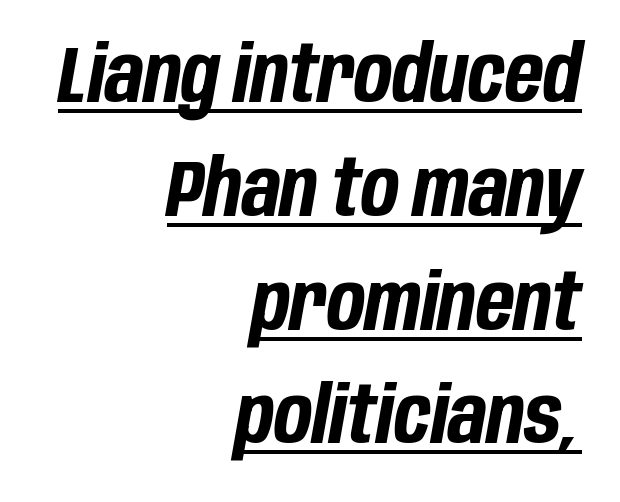
{"italic": "yes", "lean": "right", "slant_degrees": 10, "bold": "yes", "weight": "bold", "width": "condensed", "stroke_contrast": "low", "x_height": "large", "monospaced": "no", "underline": "yes", "align": "right", "line_spacing": "normal", "line_spacing_ratio": 1.44, "letter_spacing": "normal", "letter_spacing_em": 0.0, "glyph_px": 79}
